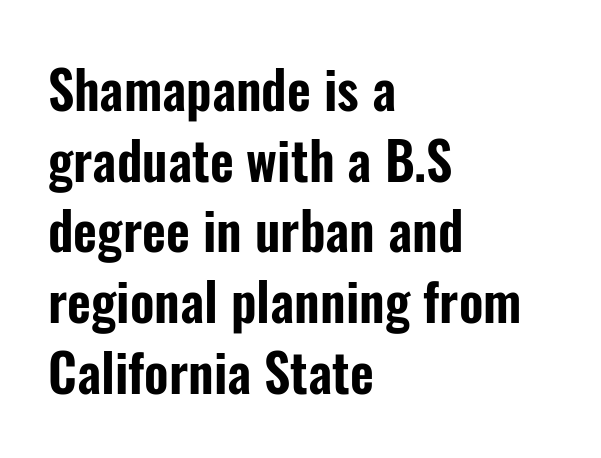
Q: Is the text italic (slanted)? A: No, it is upright.
Q: Is the typeface a serif or a sans-serif typeface? A: Sans-serif.
Q: Is the text underlined? A: No.
Q: How is the paragraph aligned? A: Left-aligned.
Q: Is the spacing between letters normal or unusually wide? A: Normal.
Q: Is the spacing between lines tight, normal or loose? A: Normal.
Q: Width (condensed, normal, or wide)? A: Condensed.
Q: Stroke contrast? A: Low.
Q: x-height? A: Medium.
Q: Monospaced? A: No.
